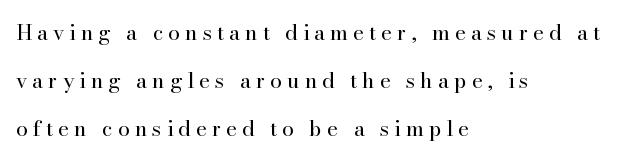
The glyphs are unaccompanied by any horizontal stroke below them. A roman cut, with each character standing at attention. Stems and bowls with no extra thickness — not bold. The lines in this sample share a left origin and differ only in where they stop.
